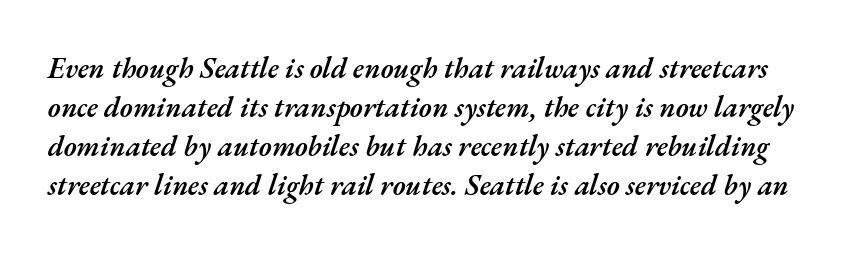
{"italic": "yes", "lean": "right", "slant_degrees": 17, "bold": "semi", "weight": "semibold", "width": "normal", "stroke_contrast": "medium", "x_height": "small", "monospaced": "no", "underline": "no", "line_spacing": "normal", "line_spacing_ratio": 1.35, "letter_spacing": "normal", "letter_spacing_em": 0.0, "glyph_px": 29}
